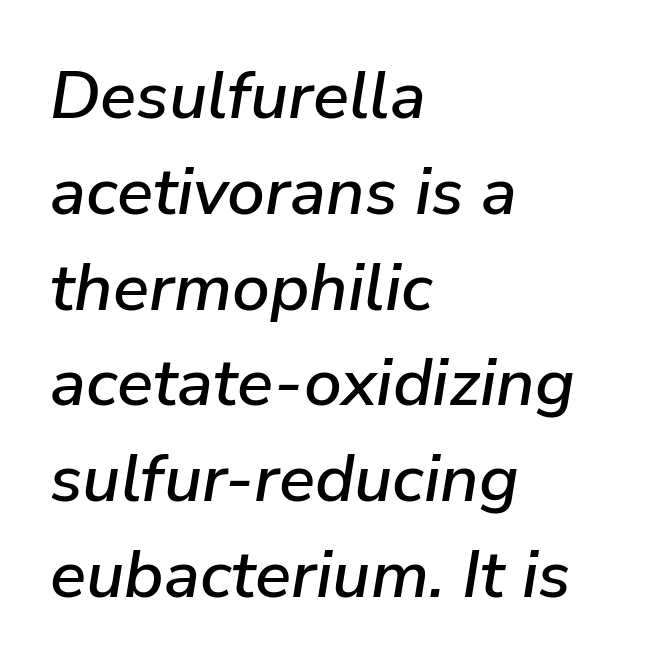
{"italic": "yes", "lean": "right", "slant_degrees": 9, "width": "normal", "stroke_contrast": "low", "x_height": "medium", "monospaced": "no", "underline": "no", "align": "left", "line_spacing": "normal", "line_spacing_ratio": 1.43, "letter_spacing": "normal", "letter_spacing_em": 0.0, "glyph_px": 67}
